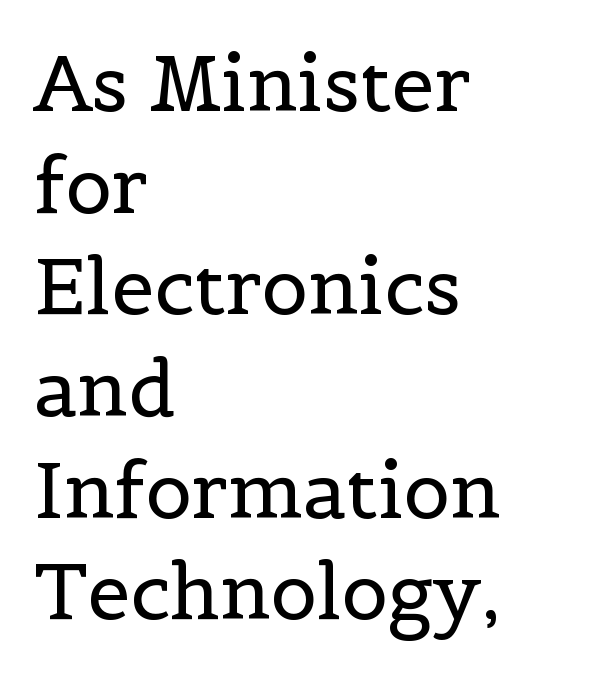
The image shows 77 px regular-weight serif type, upright; set left-aligned, normal line spacing (1.32x), normal letter spacing, not underlined; a medium x-height.
